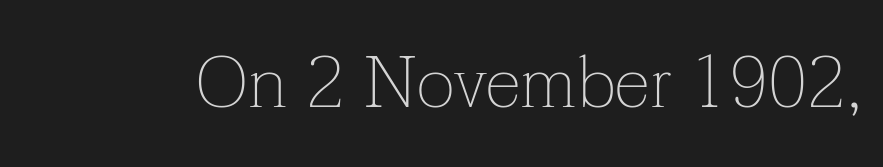
{"serif": "yes", "italic": "no", "bold": "no", "weight": "thin", "width": "normal", "stroke_contrast": "low", "x_height": "medium", "monospaced": "no", "underline": "no", "letter_spacing": "normal", "letter_spacing_em": 0.0, "glyph_px": 73}
